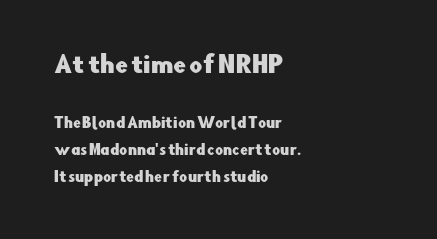
The image shows 23 px text type, upright; set left-aligned, loose line spacing (1.91x), normal letter spacing, not underlined; the first (top) block is 1.64x larger.
